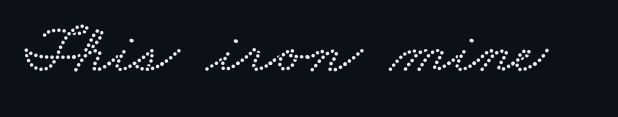
Q: Is the text underlined? A: No.
Q: Is the spacing between letters normal or unusually wide? A: Normal.
Q: Width (condensed, normal, or wide)? A: Wide.
Q: Stroke contrast? A: Low.
Q: x-height? A: Small.
Q: Monospaced? A: No.
